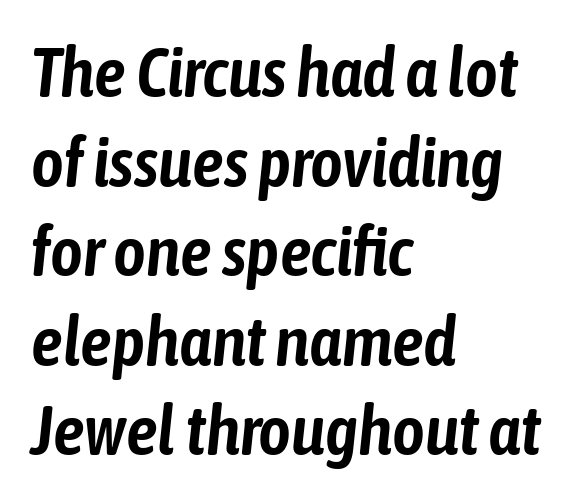
The image shows 70 px condensed type, italic (leaning right); set left-aligned, normal line spacing (1.28x), normal letter spacing, not underlined; low stroke contrast and a medium x-height.
